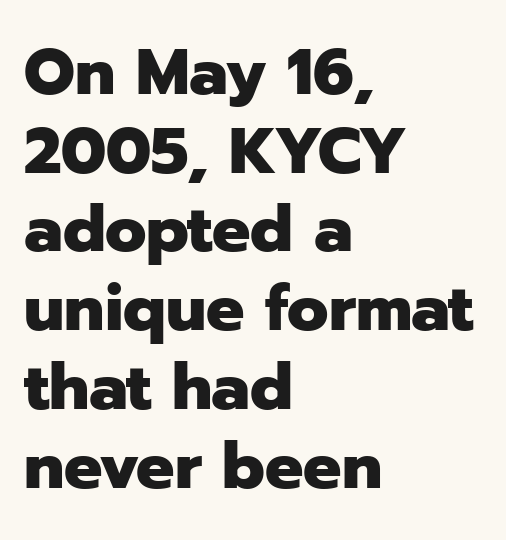
The rendering uses natural spacing where letterforms have individual widths. Each row of text sits above clean, open space. Words appear dense and cohesive because spacing is normal. Posture: upright roman. Heft: maximum for text — a bold.
